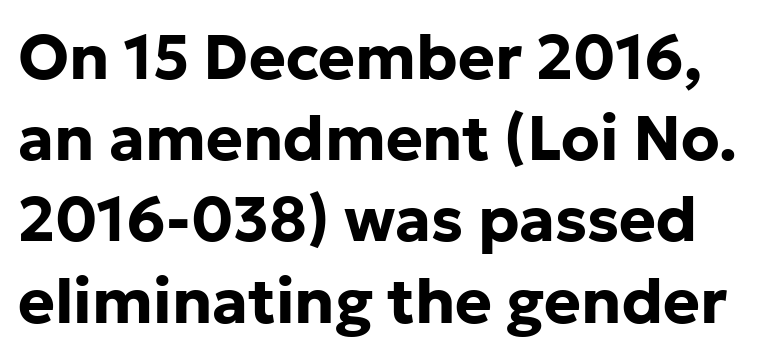
Q: Is the text bold? A: Yes.
Q: Is the text italic (slanted)? A: No, it is upright.
Q: Is the typeface a serif or a sans-serif typeface? A: Sans-serif.
Q: Is the text underlined? A: No.
Q: Is the spacing between letters normal or unusually wide? A: Normal.
Q: Is the spacing between lines tight, normal or loose? A: Normal.
Q: Width (condensed, normal, or wide)? A: Normal.
Q: Stroke contrast? A: Low.
Q: x-height? A: Medium.
Q: Monospaced? A: No.
